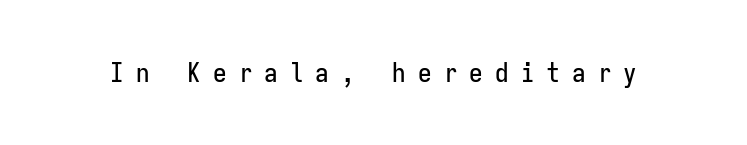
{"italic": "no", "underline": "no", "letter_spacing": "wide", "letter_spacing_em": 0.45, "glyph_px": 27}
